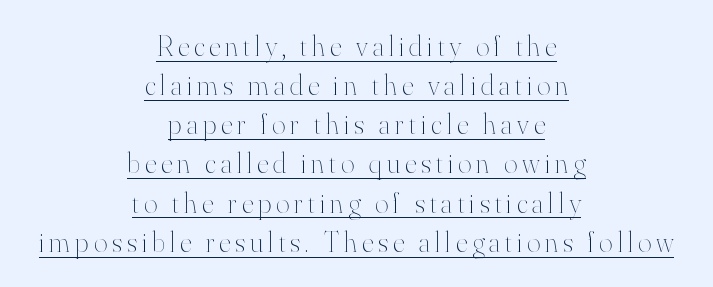
These characters rest on top of a visible drawn line. Is the block centered? Yes — each line is placed symmetrically about the middle. Vertically, the passage feels balanced, rows spaced as you'd expect. If you drew a line through each stem, it would be perfectly vertical. The passage shown is typed in a proportional face where columns would drift.
